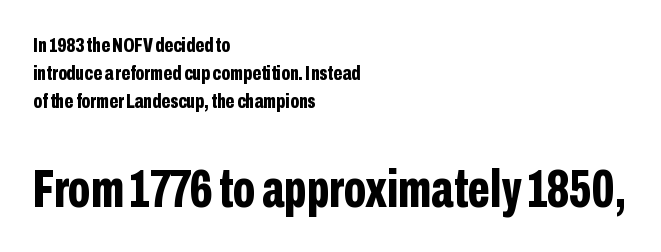
{"serif": "no", "italic": "no", "bold": "yes", "weight": "bold", "width": "condensed", "stroke_contrast": "low", "x_height": "medium", "monospaced": "no", "underline": "no", "align": "left", "line_spacing": "normal", "line_spacing_ratio": 1.34, "letter_spacing": "normal", "letter_spacing_em": 0.0, "larger_block": "second", "size_ratio": 2.52, "glyph_px": 53}
